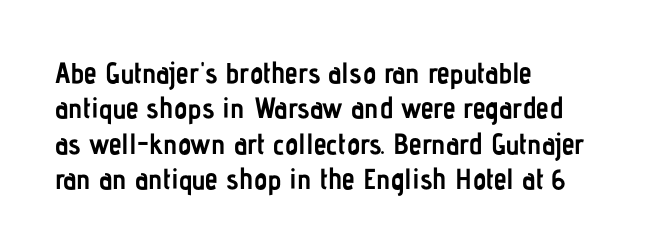
Q: Is the text bold? A: Yes.
Q: Is the text italic (slanted)? A: No, it is upright.
Q: Is the typeface a serif or a sans-serif typeface? A: Sans-serif.
Q: Is the text underlined? A: No.
Q: How is the paragraph aligned? A: Left-aligned.
Q: Is the spacing between letters normal or unusually wide? A: Normal.
Q: Width (condensed, normal, or wide)? A: Condensed.
Q: Stroke contrast? A: Low.
Q: x-height? A: Medium.
Q: Monospaced? A: No.
